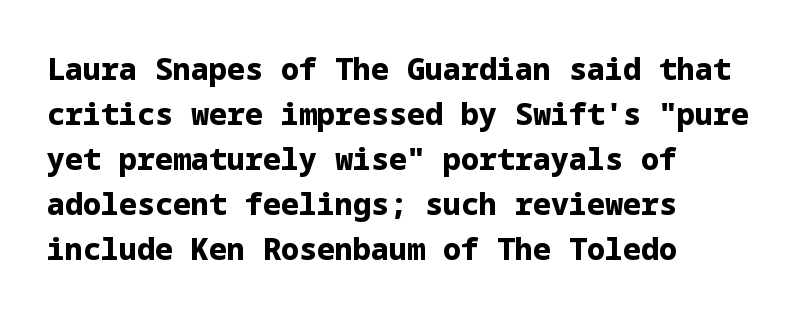
Reading down the column, the eye jumps a familiar distance to each next line. Where is the straight margin? On the left. Font category for this specimen: sans-serif. The strip under each line holds only bare page.
